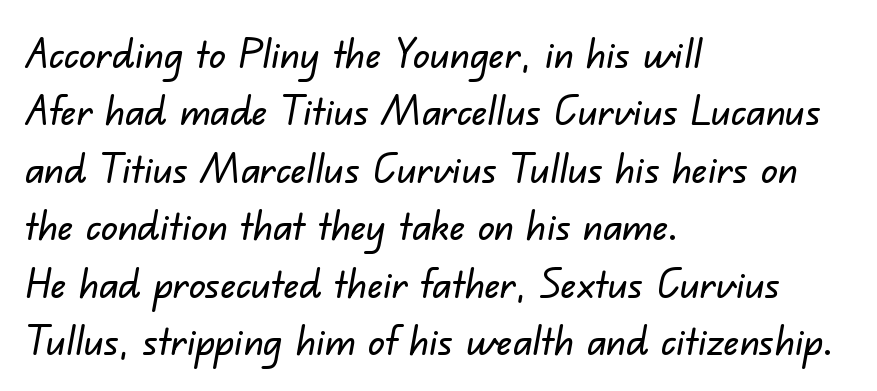
Beneath every word, the page is bare. The rag falls on the right side of this text block. Short note: letters normally spaced. Varying glyph widths throughout — classic text-font behaviour. What's the leading like? Ordinary, nothing unusual.
